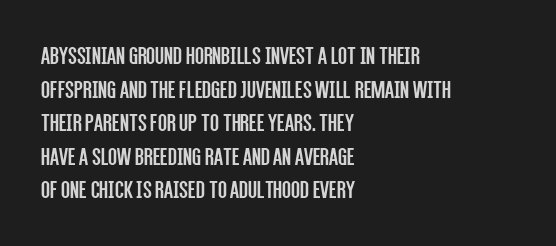
The image shows 26 px text type, upright; set left-aligned, normal line spacing (1.29x), normal letter spacing, not underlined.
